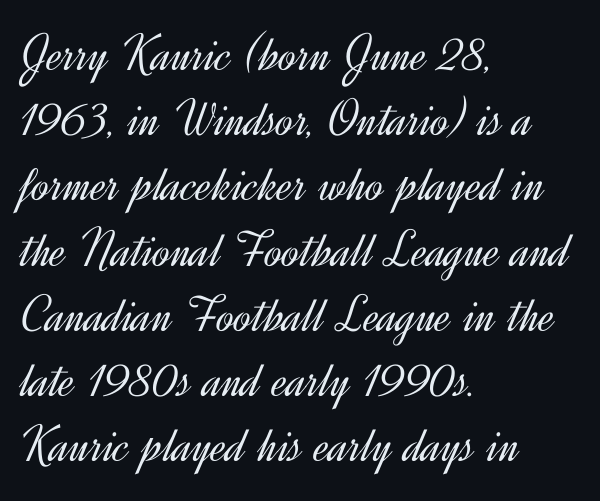
Q: Is the text bold? A: No.
Q: Is the text italic (slanted)? A: Yes.
Q: Is the typeface a serif or a sans-serif typeface? A: Sans-serif.
Q: Is the text underlined? A: No.
Q: How is the paragraph aligned? A: Left-aligned.
Q: Is the spacing between letters normal or unusually wide? A: Normal.
Q: Width (condensed, normal, or wide)? A: Normal.
Q: x-height? A: Small.
Q: Monospaced? A: No.
